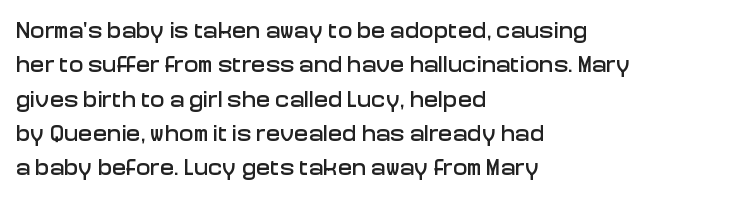
{"italic": "no", "underline": "no", "align": "left", "line_spacing": "normal", "line_spacing_ratio": 1.43, "letter_spacing": "normal", "letter_spacing_em": 0.0, "glyph_px": 24}
